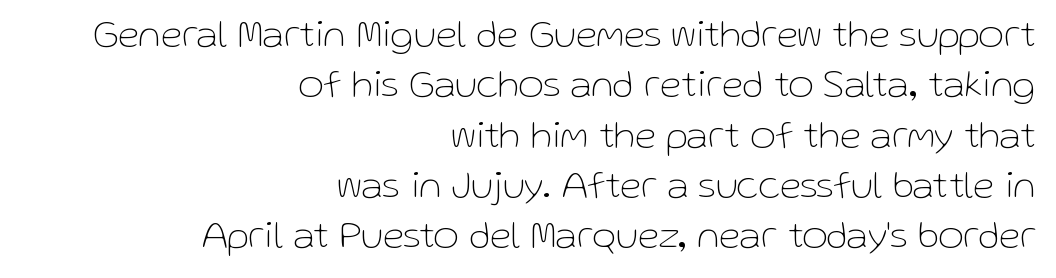
The image shows 39 px thin sans-serif type, upright; set right-aligned, normal line spacing (1.29x), normal letter spacing, not underlined; low stroke contrast and a medium x-height.
